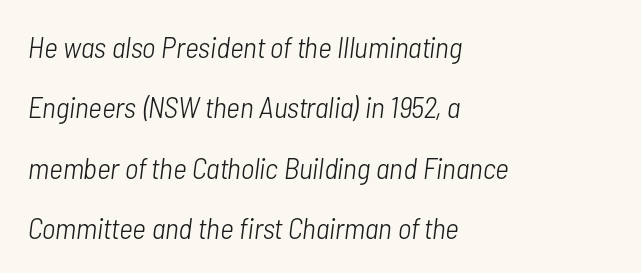
Q: Is the text bold? A: No.
Q: Is the text italic (slanted)? A: Yes, it leans right by about 7 degrees.
Q: Is the text underlined? A: No.
Q: How is the paragraph aligned? A: Left-aligned.
Q: Is the spacing between letters normal or unusually wide? A: Normal.
Q: Is the spacing between lines tight, normal or loose? A: Loose.
Q: Width (condensed, normal, or wide)? A: Condensed.
Q: Stroke contrast? A: Low.
Q: x-height? A: Medium.
Q: Monospaced? A: No.
